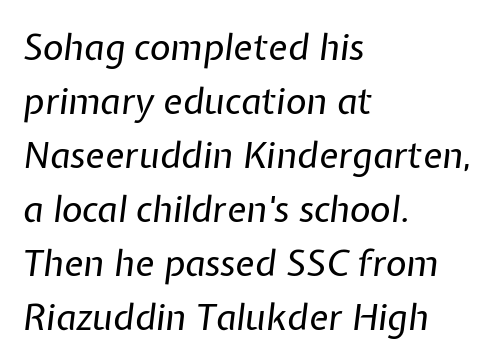
Looking at the ascenders, they clearly lean. Does the leading feel generous? No, just average. The zone under the glyphs is completely vacant. Alignment: flush left.
